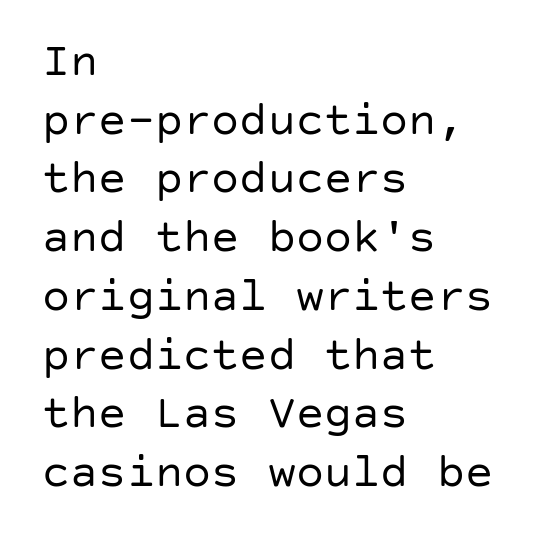
Check where the strokes stop: nothing finishes them off — pure sans. Each word holds together tightly as a unit, with standard inter-letter gaps. Typeset ragged right — the left edge is the straight one. The letters stand straight up with perfectly vertical stems. Check the space under the baseline: it is left empty. Stem width sits at or under what a default text font uses.
